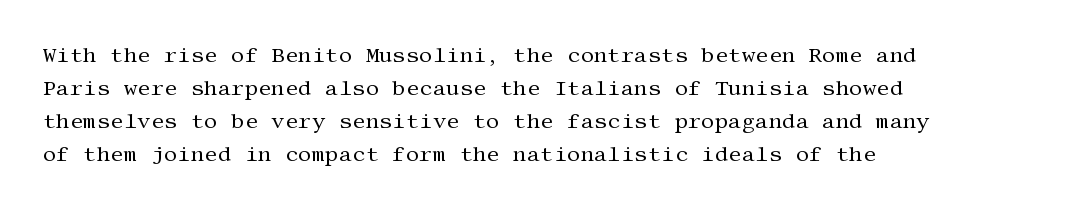
Q: Is the text bold? A: No.
Q: Is the text italic (slanted)? A: No, it is upright.
Q: Is the text underlined? A: No.
Q: How is the paragraph aligned? A: Left-aligned.
Q: Is the spacing between letters normal or unusually wide? A: Normal.
Q: Is the spacing between lines tight, normal or loose? A: Normal.
